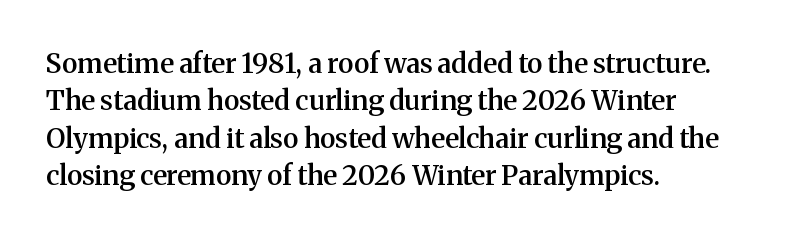
The image shows 27 px text type, upright; set left-aligned, normal line spacing (1.38x), normal letter spacing, not underlined.
